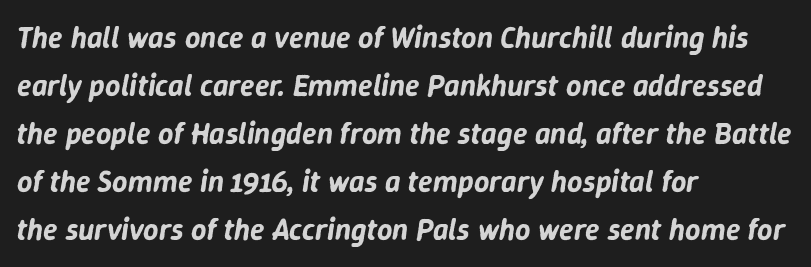
Is the type slanted? Yes — the strokes lean at a clear angle. Every row of glyphs begins at an identical x-position on the left. These lines are rendered in a variable-pitch font. Look at the tracking — it's just the regular setting, nothing added. In terms of leading, this rendering sits right in the middle. The passage shown is not underscored anywhere.
